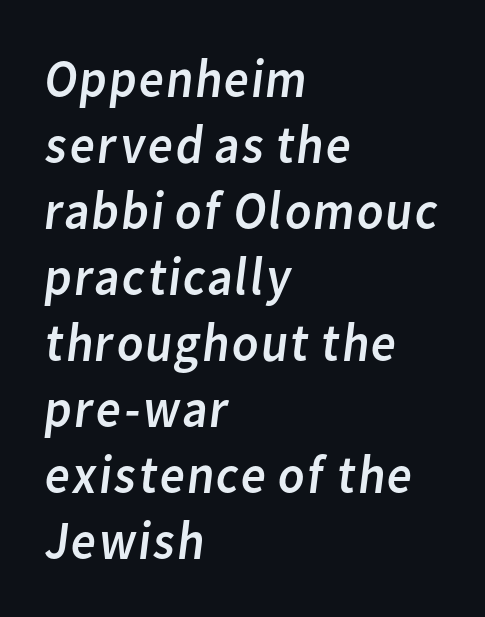
Typographically, this falls in the sans-serif category. Is this a fixed-width face? No — the glyphs have proportional, varying widths. These lines keep a tight, regular rhythm from letter to letter. The zone under the glyphs is completely vacant.
